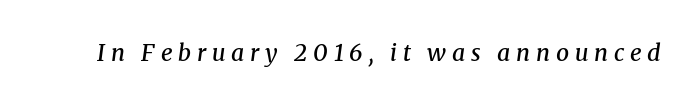
The image shows 23 px text type, italic (leaning right); set unusually wide letter spacing (+0.25 em), not underlined.
